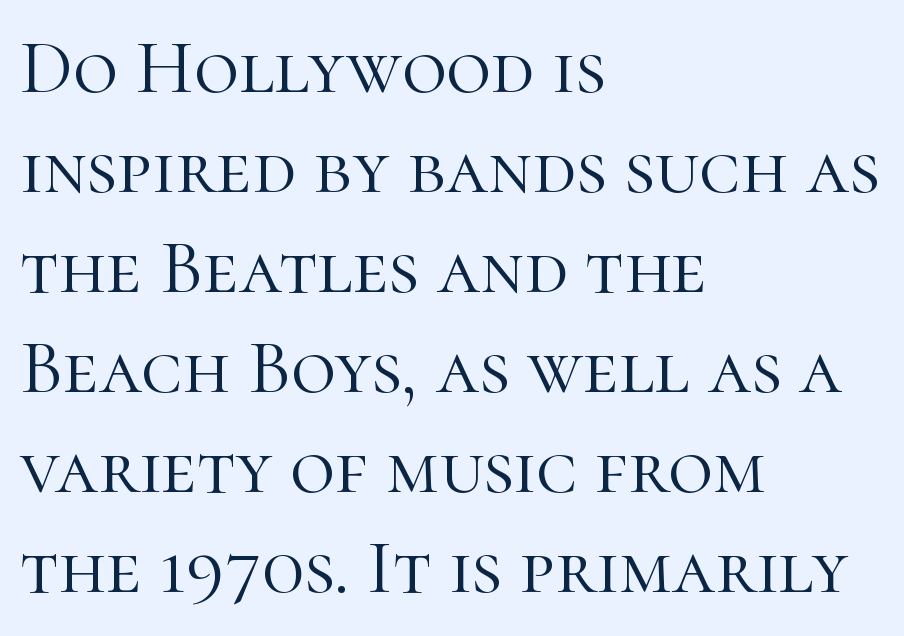
{"serif": "yes", "italic": "no", "bold": "no", "weight": "light", "width": "normal", "stroke_contrast": "high", "x_height": "medium", "monospaced": "no", "underline": "no", "align": "left", "line_spacing": "normal", "line_spacing_ratio": 1.3, "letter_spacing": "normal", "letter_spacing_em": 0.0, "glyph_px": 77}
